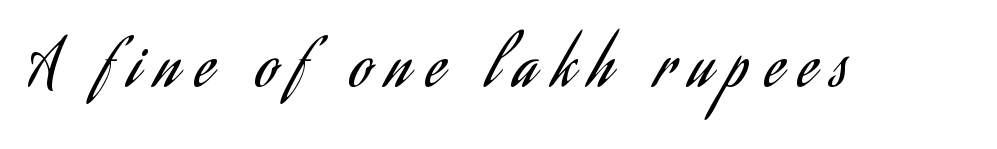
The image shows 61 px regular-weight, condensed sans-serif type; set unusually wide letter spacing (+0.26 em), not underlined; low stroke contrast and a small x-height.
